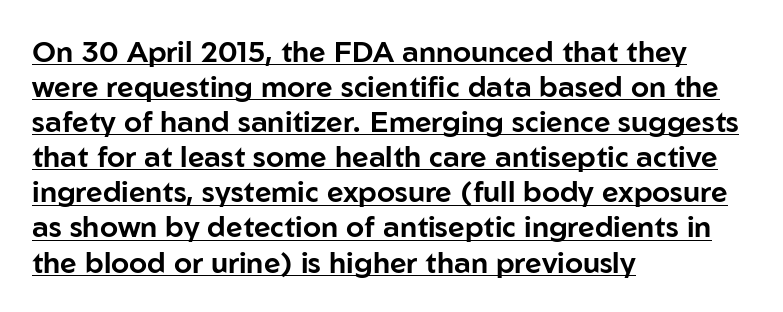
Q: Is the text italic (slanted)? A: No, it is upright.
Q: Is the typeface a serif or a sans-serif typeface? A: Sans-serif.
Q: Is the text underlined? A: Yes.
Q: How is the paragraph aligned? A: Left-aligned.
Q: Is the spacing between letters normal or unusually wide? A: Normal.
Q: Width (condensed, normal, or wide)? A: Normal.
Q: Stroke contrast? A: Low.
Q: x-height? A: Medium.
Q: Monospaced? A: No.
